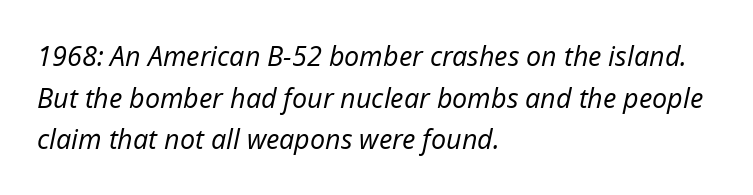
{"italic": "yes", "lean": "right", "slant_degrees": 12, "bold": "no", "underline": "no", "align": "left", "line_spacing": "normal", "line_spacing_ratio": 1.54, "letter_spacing": "normal", "letter_spacing_em": 0.0, "glyph_px": 27}
